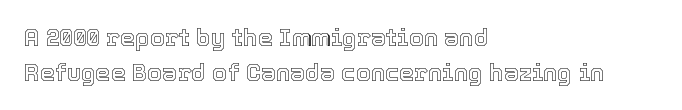
Q: Is the text italic (slanted)? A: No, it is upright.
Q: Is the text underlined? A: No.
Q: How is the paragraph aligned? A: Left-aligned.
Q: Is the spacing between letters normal or unusually wide? A: Normal.
Q: Is the spacing between lines tight, normal or loose? A: Normal.
